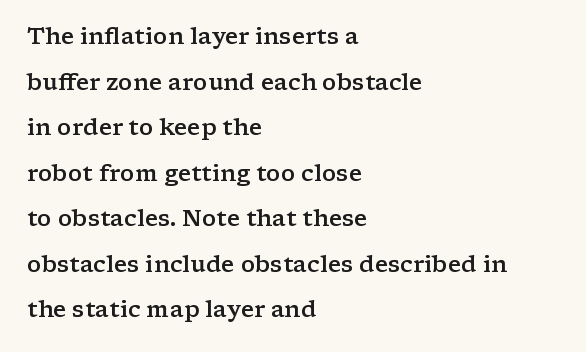
The image shows 23 px text type, upright; set left-aligned, loose line spacing (1.98x), normal letter spacing, not underlined.
